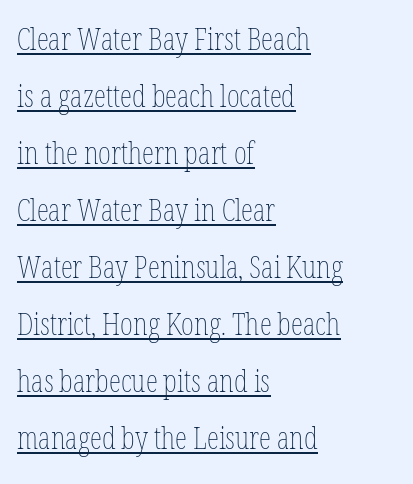
{"italic": "no", "bold": "no", "weight": "thin", "width": "condensed", "stroke_contrast": "low", "x_height": "medium", "monospaced": "no", "underline": "yes", "align": "left", "line_spacing_ratio": 1.84, "letter_spacing": "normal", "letter_spacing_em": 0.0, "glyph_px": 31}
